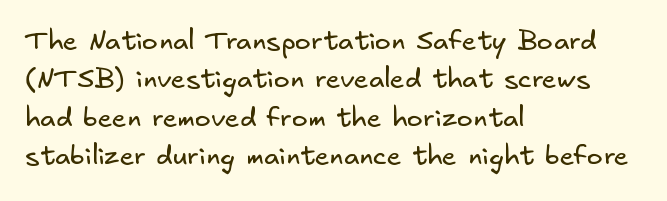
Q: Is the text bold? A: No.
Q: Is the text underlined? A: No.
Q: How is the paragraph aligned? A: Left-aligned.
Q: Is the spacing between letters normal or unusually wide? A: Normal.
Q: Is the spacing between lines tight, normal or loose? A: Normal.
